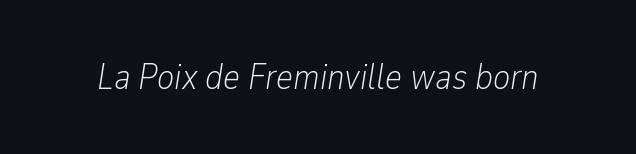
The space beneath each line is pristine and unruled. The letters advance in unequal steps, a hallmark of proportional type. The type is set solid horizontally, with unmodified tracking. Does the lettering tilt? It does — this is italic. This is not heavy type; no bold has been used.
